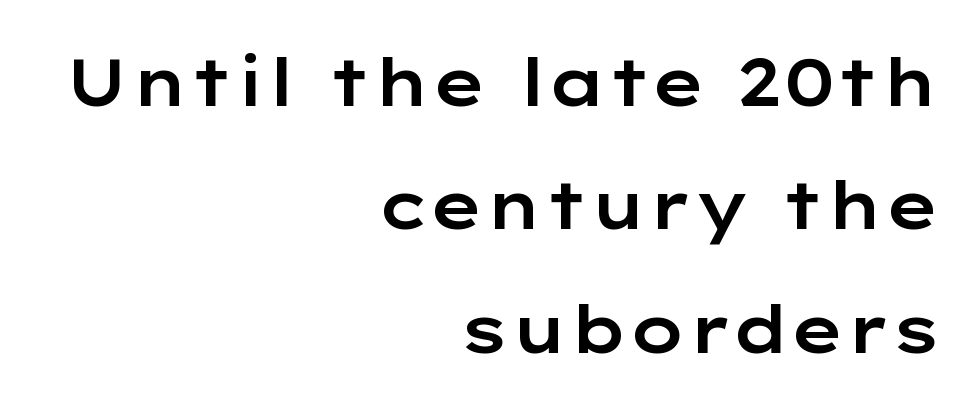
Serif or sans? Sans — the stroke terminals are bare. The type sits square on the baseline with zero lean. The passage shown is not underscored anywhere. Leftover space on each line is placed entirely before the opening word. Words appear dense and cohesive because spacing is normal. Character widths vary here, with narrow letters taking less room than wide ones.
